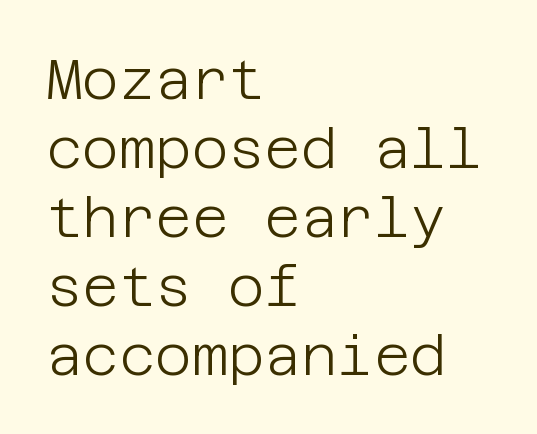
{"serif": "no", "italic": "no", "bold": "no", "weight": "light", "width": "normal", "stroke_contrast": "low", "x_height": "large", "underline": "no", "align": "left", "line_spacing_ratio": 1.23, "letter_spacing": "normal", "letter_spacing_em": 0.0, "glyph_px": 56}
